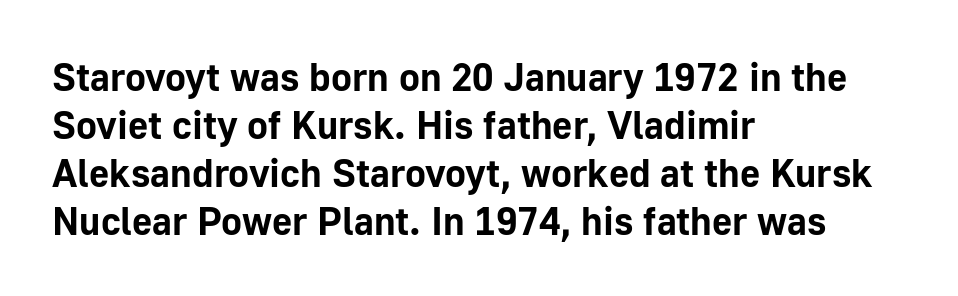
{"serif": "no", "italic": "no", "bold": "yes", "weight": "bold", "width": "normal", "stroke_contrast": "low", "x_height": "medium", "monospaced": "no", "underline": "no", "align": "left", "line_spacing_ratio": 1.23, "letter_spacing": "normal", "letter_spacing_em": 0.0, "glyph_px": 39}
